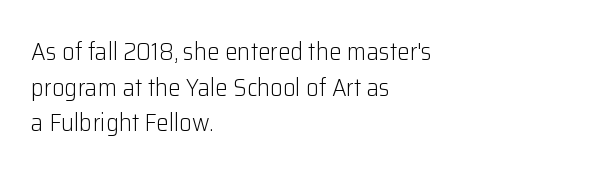
{"italic": "no", "bold": "no", "underline": "no", "align": "left", "line_spacing": "normal", "line_spacing_ratio": 1.43, "letter_spacing": "normal", "letter_spacing_em": 0.0, "glyph_px": 25}
